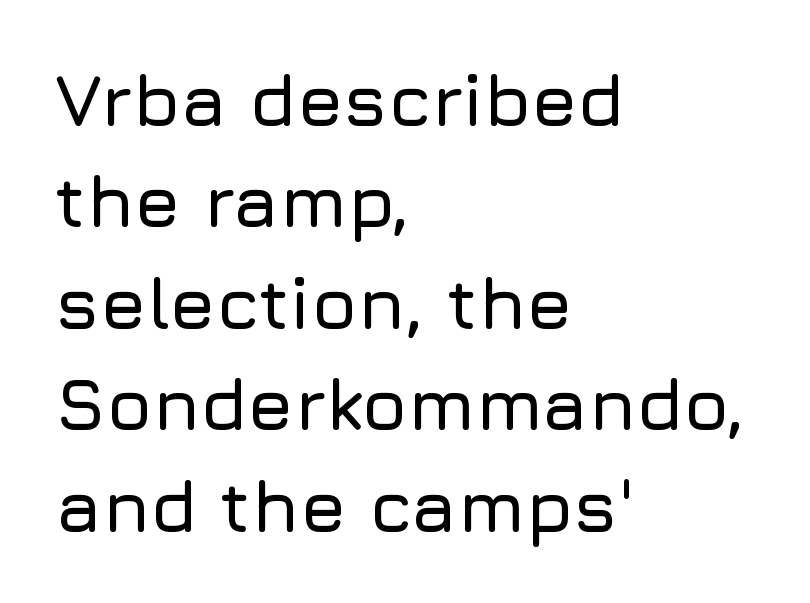
Regular leading. Italic? Not at all — the glyphs are vertical. If you drew a ruler down the left edge, every line would touch it. You can tell from the bare stems that sans-serif type was used. The passage shown is typed in a proportional face where columns would drift.
